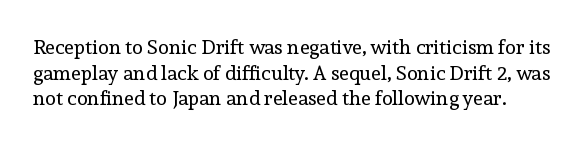
Q: Is the text bold? A: No.
Q: Is the text italic (slanted)? A: No, it is upright.
Q: Is the text underlined? A: No.
Q: Is the spacing between letters normal or unusually wide? A: Normal.
Q: Is the spacing between lines tight, normal or loose? A: Normal.
